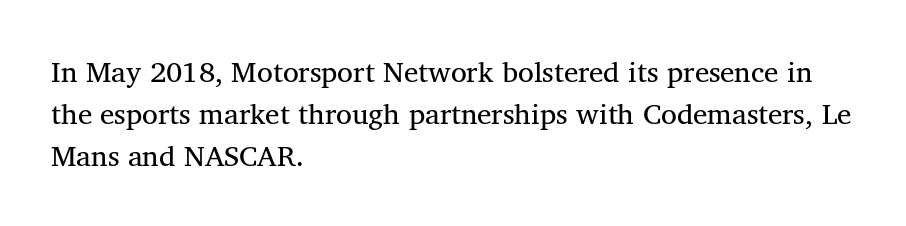
The image shows 29 px regular-weight serif type, upright; set left-aligned, normal line spacing (1.45x), normal letter spacing, not underlined; medium stroke contrast and a medium x-height.
